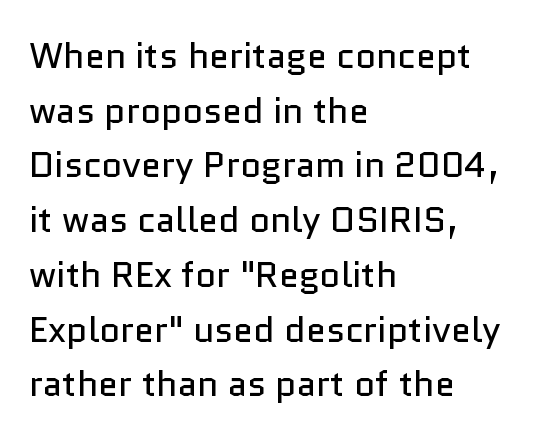
The image shows 36 px regular-weight sans-serif type, upright; set left-aligned, normal line spacing (1.52x), normal letter spacing, not underlined; low stroke contrast and a medium x-height.
